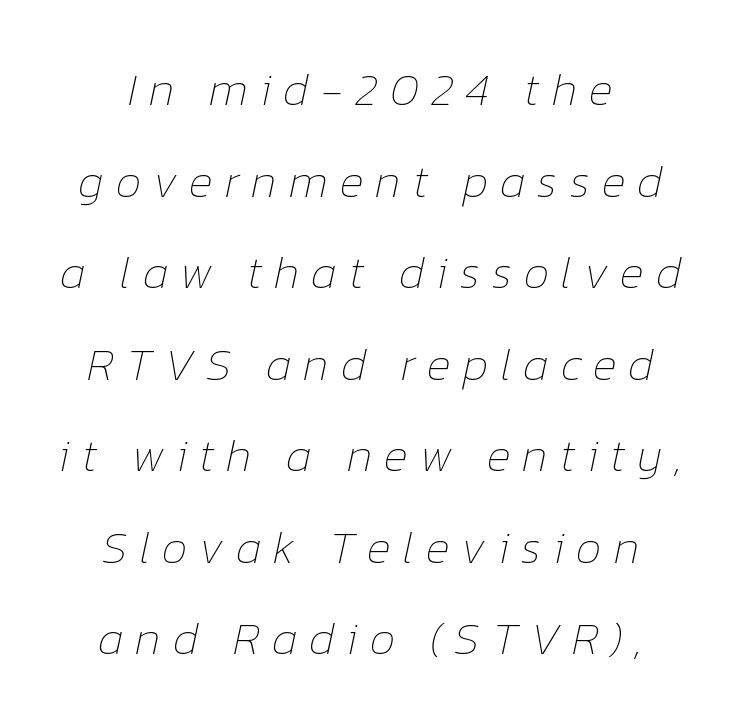
{"italic": "yes", "lean": "right", "slant_degrees": 12, "bold": "no", "weight": "thin", "width": "normal", "stroke_contrast": "low", "x_height": "medium", "monospaced": "no", "underline": "no", "align": "center", "line_spacing": "loose", "line_spacing_ratio": 1.99, "letter_spacing": "wide", "letter_spacing_em": 0.26, "glyph_px": 46}
